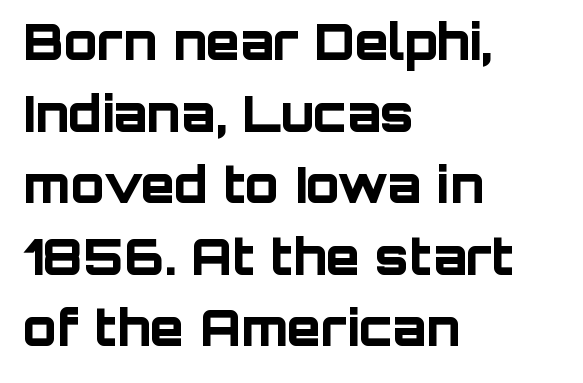
{"serif": "no", "italic": "no", "bold": "yes", "weight": "bold", "width": "normal", "stroke_contrast": "low", "x_height": "large", "monospaced": "no", "underline": "no", "align": "left", "line_spacing": "normal", "line_spacing_ratio": 1.46, "letter_spacing": "normal", "letter_spacing_em": 0.0, "glyph_px": 49}
